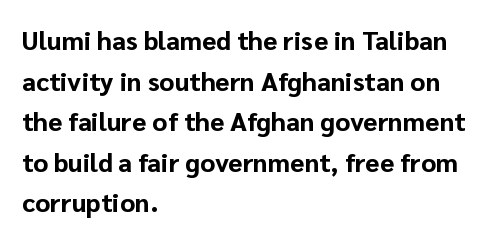
Students, note that the glyphs here touch the page at normal intervals. Lines of text with bare space underneath. Short and long lines alike share a common starting point at left. The font's upright variant was chosen for this text.
